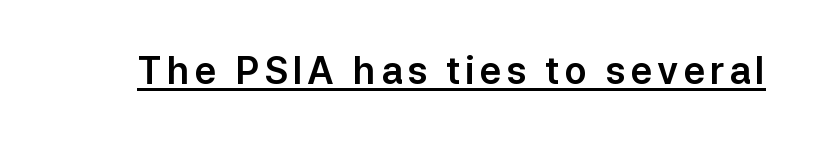
Q: Is the text italic (slanted)? A: No, it is upright.
Q: Is the typeface a serif or a sans-serif typeface? A: Sans-serif.
Q: Is the text underlined? A: Yes.
Q: Width (condensed, normal, or wide)? A: Normal.
Q: Stroke contrast? A: Low.
Q: x-height? A: Medium.
Q: Monospaced? A: No.
